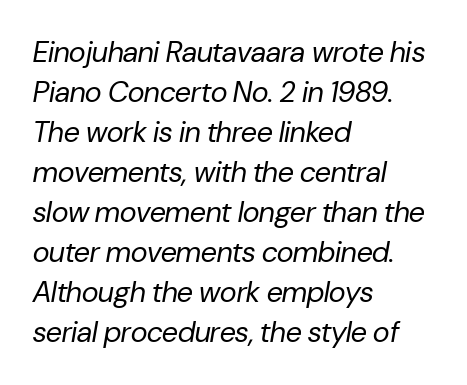
Character widths vary here, with narrow letters taking less room than wide ones. Left-aligned paragraph, ragged on the right. The axis of the letterforms is tilted away from vertical. Vertically, the passage feels balanced, rows spaced as you'd expect.
